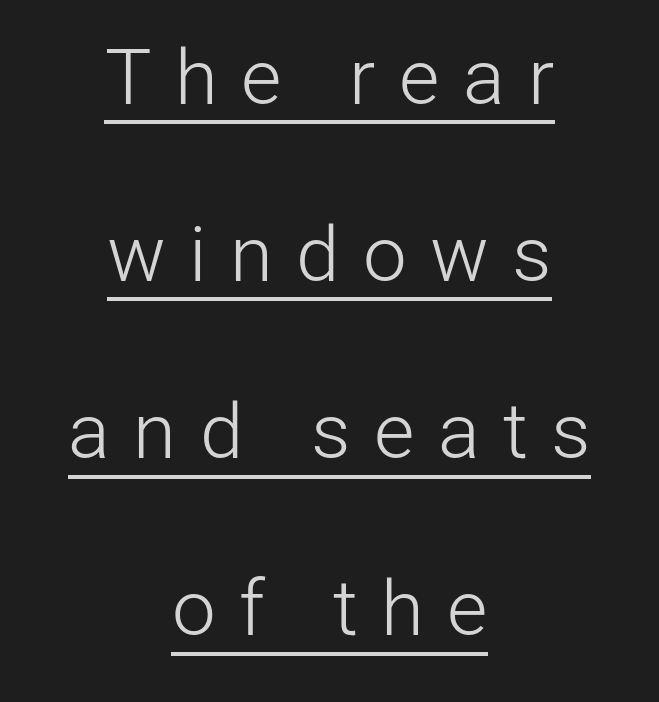
{"serif": "no", "italic": "no", "bold": "no", "weight": "light", "width": "normal", "stroke_contrast": "low", "x_height": "medium", "monospaced": "no", "underline": "yes", "align": "center", "line_spacing": "loose", "line_spacing_ratio": 2.27, "letter_spacing": "wide", "letter_spacing_em": 0.3, "glyph_px": 78}
